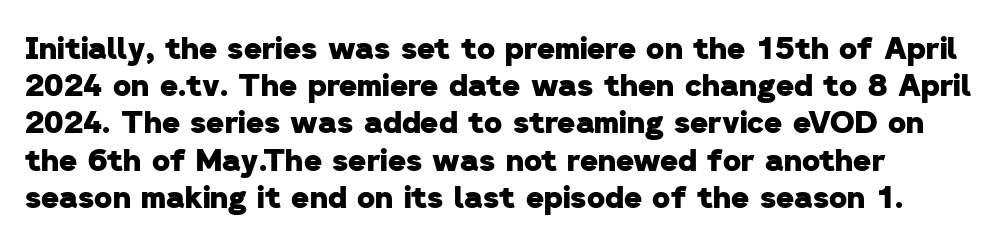
Q: Is the text bold? A: Yes.
Q: Is the typeface a serif or a sans-serif typeface? A: Sans-serif.
Q: Is the text underlined? A: No.
Q: Is the spacing between letters normal or unusually wide? A: Normal.
Q: Width (condensed, normal, or wide)? A: Normal.
Q: Stroke contrast? A: Low.
Q: x-height? A: Medium.
Q: Monospaced? A: No.
